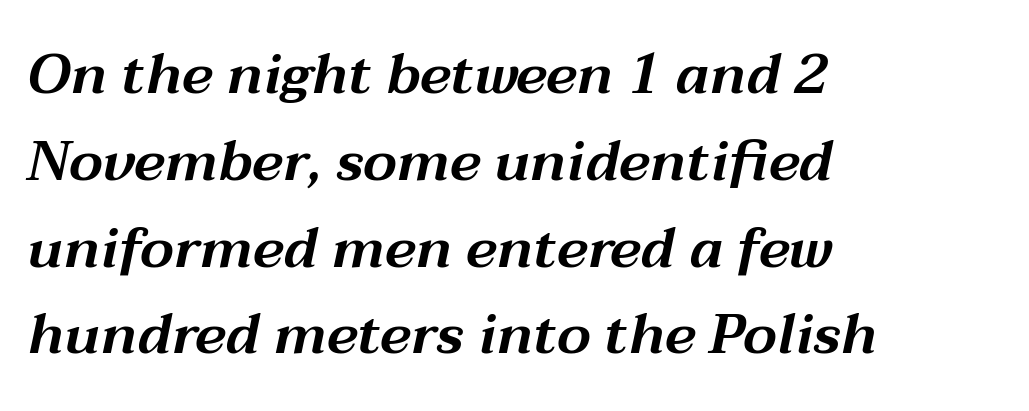
Q: Is the text italic (slanted)? A: Yes, it leans right by about 12 degrees.
Q: Is the text underlined? A: No.
Q: How is the paragraph aligned? A: Left-aligned.
Q: Is the spacing between letters normal or unusually wide? A: Normal.
Q: Is the spacing between lines tight, normal or loose? A: Normal.
Q: Width (condensed, normal, or wide)? A: Wide.
Q: Stroke contrast? A: Medium.
Q: x-height? A: Medium.
Q: Monospaced? A: No.
